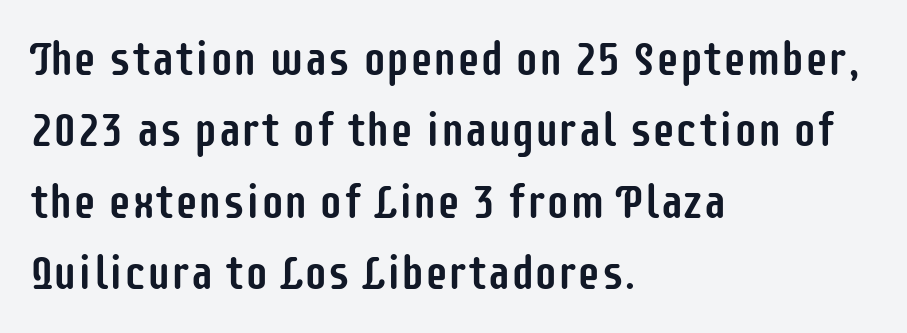
{"serif": "no", "italic": "no", "width": "condensed", "stroke_contrast": "low", "x_height": "large", "monospaced": "no", "underline": "no", "align": "left", "line_spacing": "normal", "line_spacing_ratio": 1.52, "letter_spacing": "normal", "letter_spacing_em": 0.0, "glyph_px": 47}
